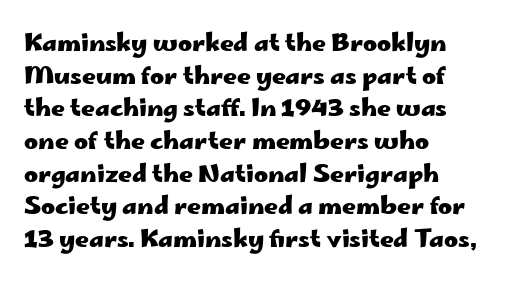
The image shows 24 px bold type, upright; set left-aligned, normal line spacing (1.36x), normal letter spacing, not underlined.
